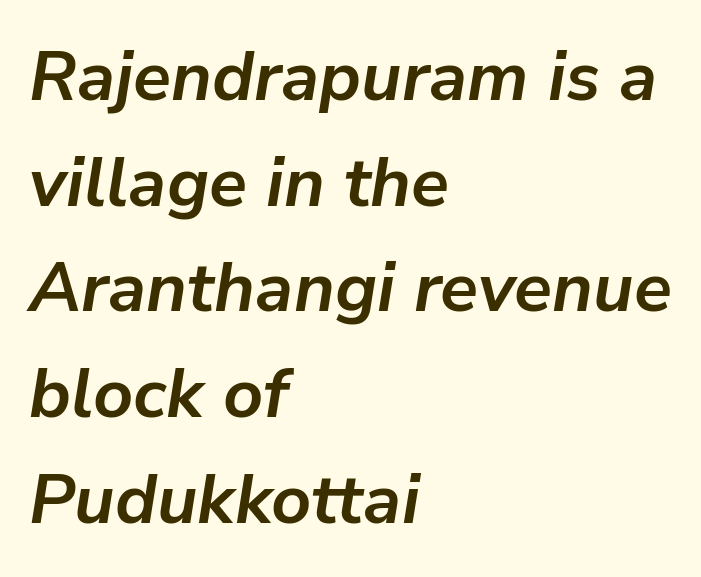
{"italic": "yes", "lean": "right", "slant_degrees": 9, "bold": "yes", "weight": "semibold", "width": "normal", "stroke_contrast": "low", "x_height": "medium", "monospaced": "no", "underline": "no", "align": "left", "line_spacing": "normal", "line_spacing_ratio": 1.51, "letter_spacing": "normal", "letter_spacing_em": 0.0, "glyph_px": 70}
